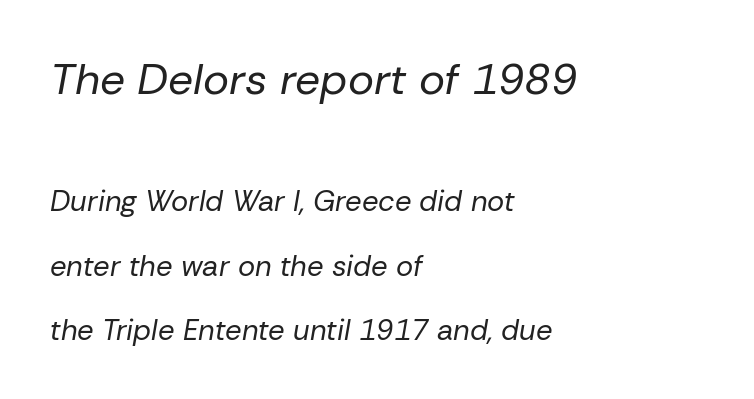
These two chunks differ in scale, with the top chunk taking the larger measure. Designer's note — italics engaged. Airy leading. Rule under the text: the space is simply empty. The weight would be labelled regular, book, light, or lighter still. Horizontally, the lines are justified to the leading edge only.
